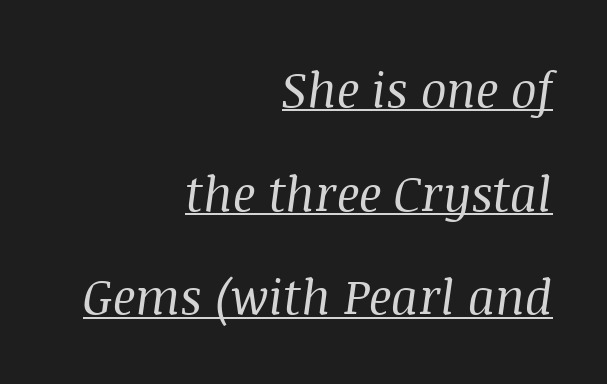
Q: Is the text bold? A: No.
Q: Is the text italic (slanted)? A: Yes, it leans right by about 8 degrees.
Q: Is the typeface a serif or a sans-serif typeface? A: Serif.
Q: Is the text underlined? A: Yes.
Q: How is the paragraph aligned? A: Right-aligned.
Q: Is the spacing between letters normal or unusually wide? A: Normal.
Q: Is the spacing between lines tight, normal or loose? A: Loose.
Q: Width (condensed, normal, or wide)? A: Normal.
Q: Stroke contrast? A: Medium.
Q: x-height? A: Large.
Q: Monospaced? A: No.
